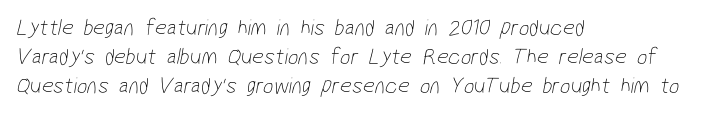
{"bold": "no", "underline": "no", "align": "left", "line_spacing": "normal", "line_spacing_ratio": 1.27, "letter_spacing": "normal", "letter_spacing_em": 0.0, "glyph_px": 23}
